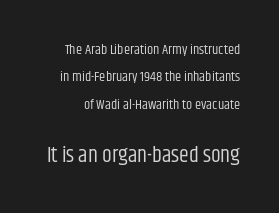
Leading: increased. The specimen omits any rule beneath the text block's lines. Counters stay open thanks to moderate or lighter strokes. Characters remain perfectly vertical along every line. A typesetter would call this zero additional tracking.
